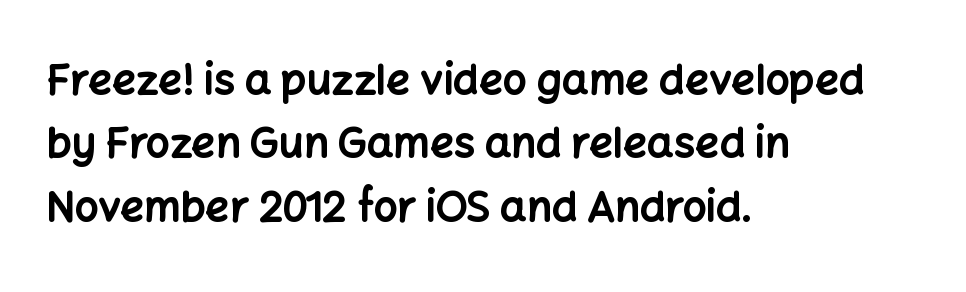
The image shows 42 px bold sans-serif type, upright; set left-aligned, normal line spacing (1.51x), normal letter spacing, not underlined; low stroke contrast and a medium x-height.
